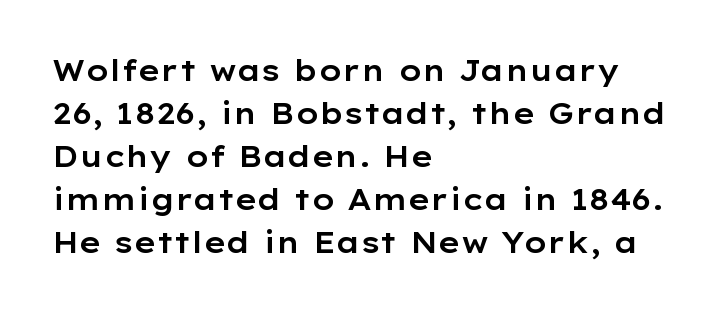
{"serif": "no", "italic": "no", "width": "wide", "stroke_contrast": "low", "x_height": "medium", "monospaced": "no", "underline": "no", "align": "left", "line_spacing": "normal", "line_spacing_ratio": 1.48, "letter_spacing": "normal", "letter_spacing_em": 0.0, "glyph_px": 29}
